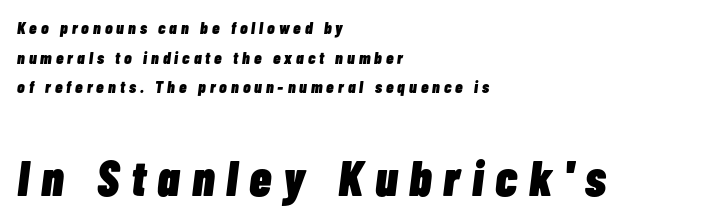
Q: Is the text bold? A: Yes.
Q: Is the text italic (slanted)? A: Yes, it leans right by about 7 degrees.
Q: Is the text underlined? A: No.
Q: How is the paragraph aligned? A: Left-aligned.
Q: Is the spacing between letters normal or unusually wide? A: Unusually wide.
Q: Which block of text is set in a larger size, the first (top) or the second (bottom)? A: The second (bottom) one.
Q: Width (condensed, normal, or wide)? A: Condensed.
Q: Stroke contrast? A: Low.
Q: x-height? A: Medium.
Q: Monospaced? A: No.
